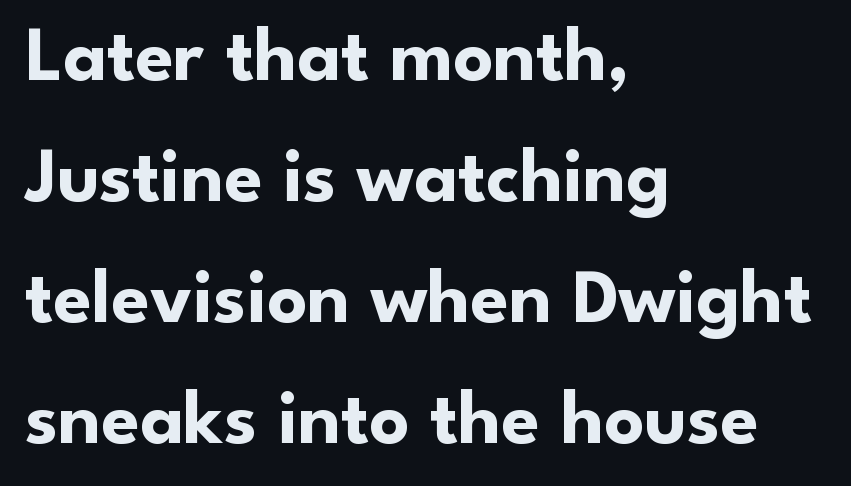
The image shows 78 px bold sans-serif type, upright; set left-aligned, normal line spacing (1.55x), normal letter spacing, not underlined; low stroke contrast and a small x-height.
